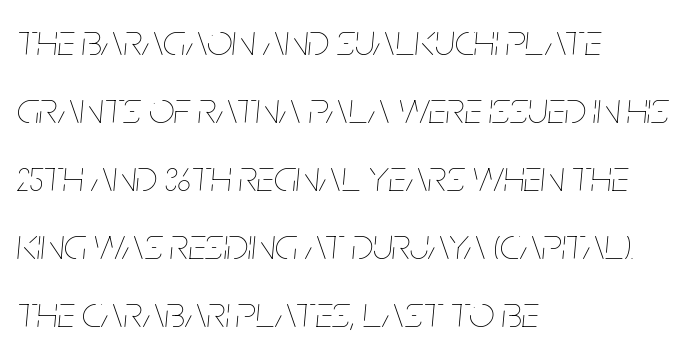
The image shows 45 px thin, condensed type, italic (leaning right); set left-aligned, normal line spacing (1.51x), normal letter spacing, not underlined; low stroke contrast and a large x-height.
